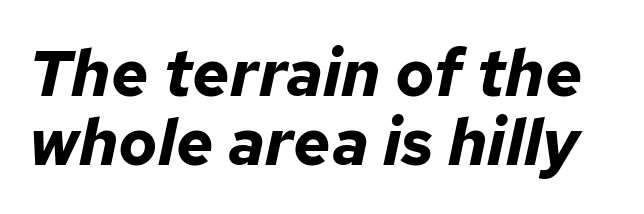
Q: Is the text bold? A: Yes.
Q: Is the text italic (slanted)? A: Yes, it leans right by about 12 degrees.
Q: Is the text underlined? A: No.
Q: Is the spacing between letters normal or unusually wide? A: Normal.
Q: Is the spacing between lines tight, normal or loose? A: Tight.
Q: Width (condensed, normal, or wide)? A: Normal.
Q: Stroke contrast? A: Low.
Q: x-height? A: Medium.
Q: Monospaced? A: No.
